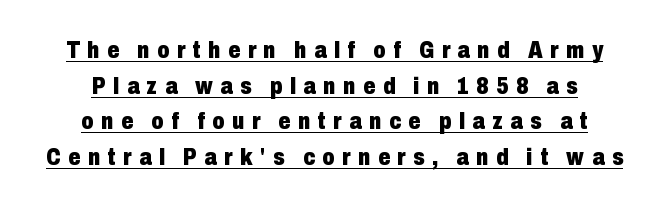
The image shows 24 px bold type, upright; set centered, normal line spacing (1.48x), unusually wide letter spacing (+0.31 em), underlined.
